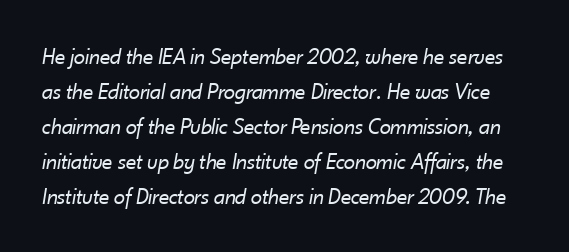
{"italic": "yes", "lean": "right", "slant_degrees": 10, "bold": "no", "underline": "no", "line_spacing": "normal", "line_spacing_ratio": 1.52, "letter_spacing": "normal", "letter_spacing_em": 0.0, "glyph_px": 23}
